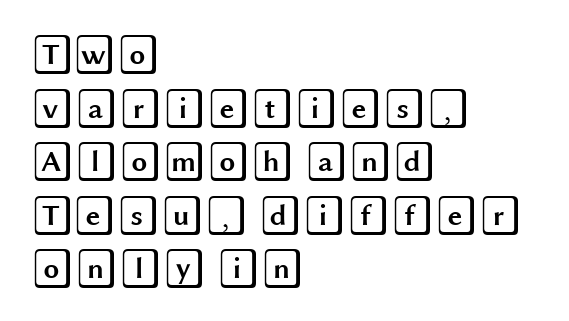
Q: Is the text italic (slanted)? A: No, it is upright.
Q: Is the text underlined? A: No.
Q: How is the paragraph aligned? A: Left-aligned.
Q: Is the spacing between letters normal or unusually wide? A: Normal.
Q: Is the spacing between lines tight, normal or loose? A: Normal.
Q: Width (condensed, normal, or wide)? A: Wide.
Q: x-height? A: Large.
